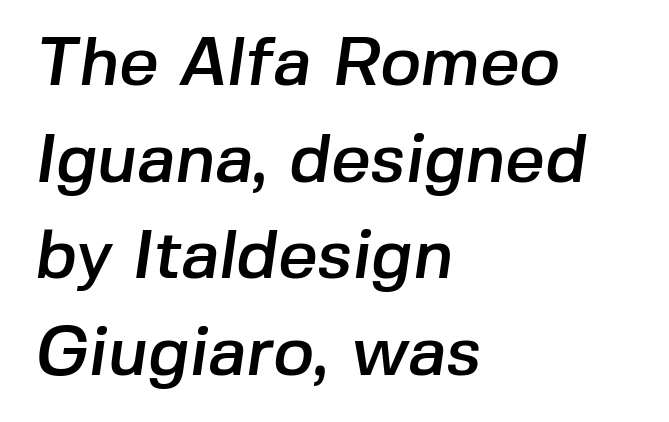
{"serif": "no", "width": "normal", "stroke_contrast": "low", "x_height": "medium", "monospaced": "no", "underline": "no", "align": "left", "line_spacing": "normal", "line_spacing_ratio": 1.4, "letter_spacing": "normal", "letter_spacing_em": 0.0, "glyph_px": 69}
